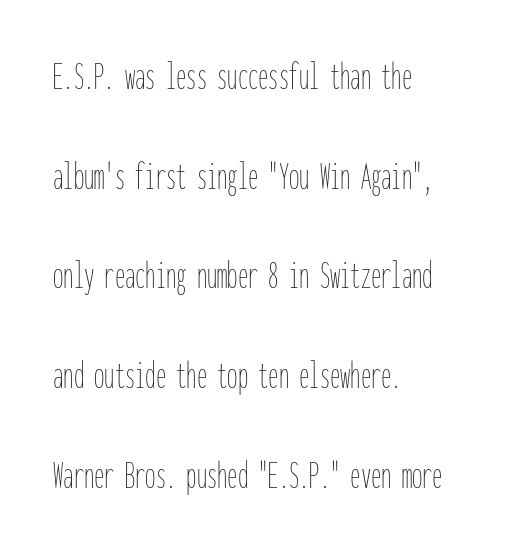
The letters stand upright; this is a roman face. Each letter, wide or thin by design, is forced into the same width here. Heaviness? Minimal to ordinary, like unemphasized prose. Words float on clear page, feet unadorned.
